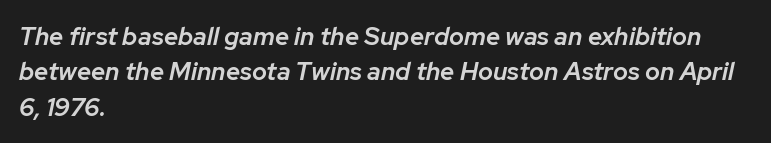
The compositor pushed each line to the left boundary. Notice how descenders clear the ascenders below comfortably — that's standard leading. Underlining? Definitely not there. The rendering applies a slant to the glyphs.
